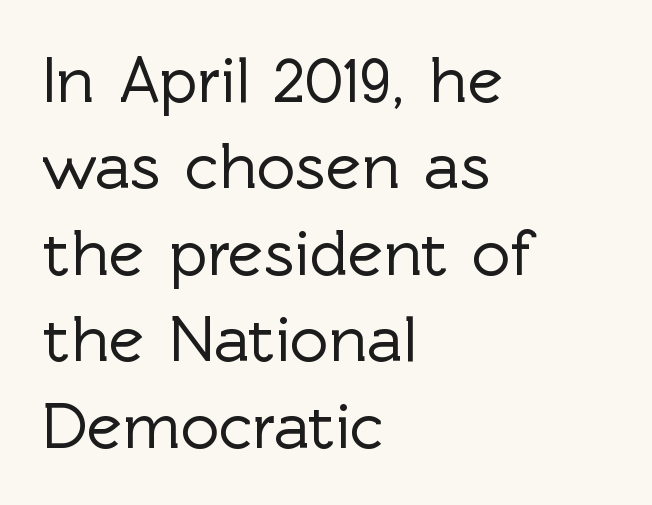
Q: Is the text italic (slanted)? A: No, it is upright.
Q: Is the typeface a serif or a sans-serif typeface? A: Sans-serif.
Q: Is the text underlined? A: No.
Q: How is the paragraph aligned? A: Left-aligned.
Q: Is the spacing between letters normal or unusually wide? A: Normal.
Q: Is the spacing between lines tight, normal or loose? A: Normal.
Q: Width (condensed, normal, or wide)? A: Normal.
Q: x-height? A: Medium.
Q: Monospaced? A: No.
